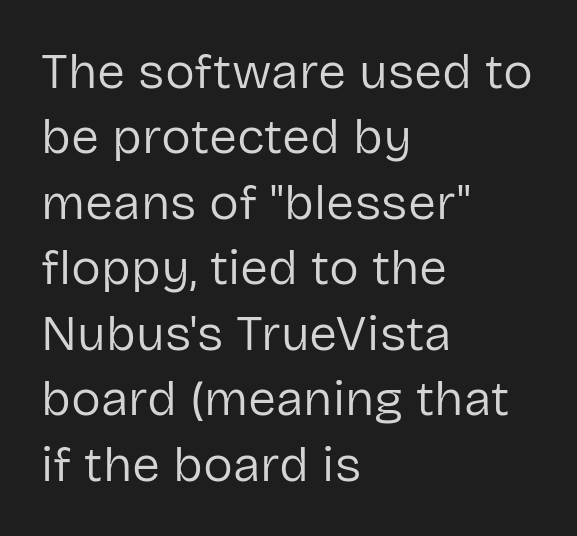
The image shows 50 px regular-weight sans-serif type, upright; set left-aligned, normal line spacing (1.31x), normal letter spacing, not underlined; low stroke contrast and a medium x-height.
